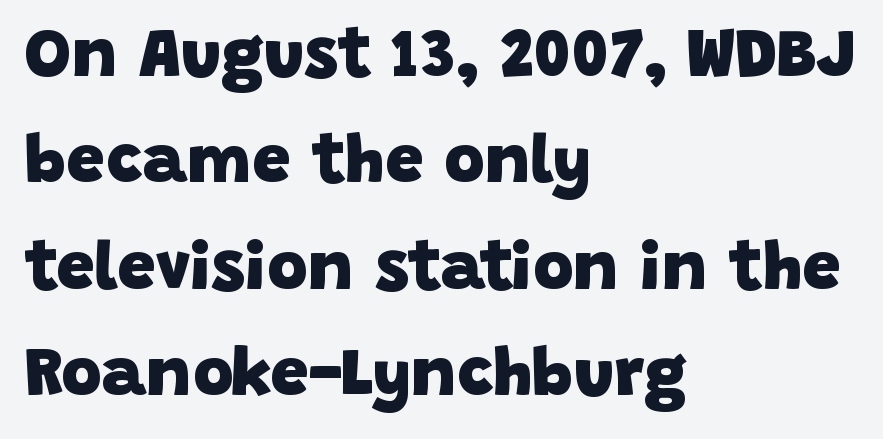
Typographic density is high because the face is bold. The specimen omits any rule beneath the text block's lines. These lines sit exactly where default settings would place them. Characters follow at the spacing the type designer built in. The rendering uses natural spacing where letterforms have individual widths.
